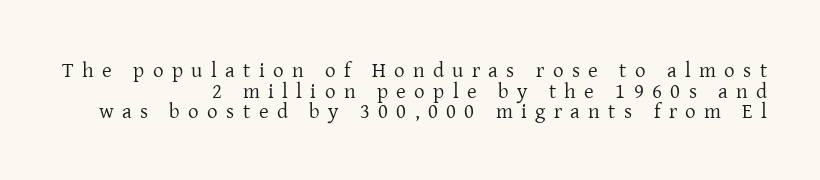
The image shows 21 px text type, upright; set right-aligned, tight line spacing (0.98x), unusually wide letter spacing (+0.4 em), not underlined.
